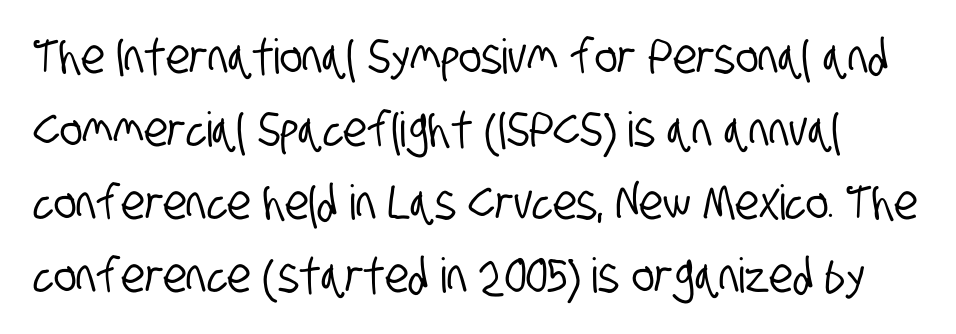
{"serif": "no", "width": "condensed", "stroke_contrast": "low", "x_height": "large", "monospaced": "no", "underline": "no", "line_spacing": "normal", "line_spacing_ratio": 1.52, "letter_spacing": "normal", "letter_spacing_em": 0.0, "glyph_px": 48}
